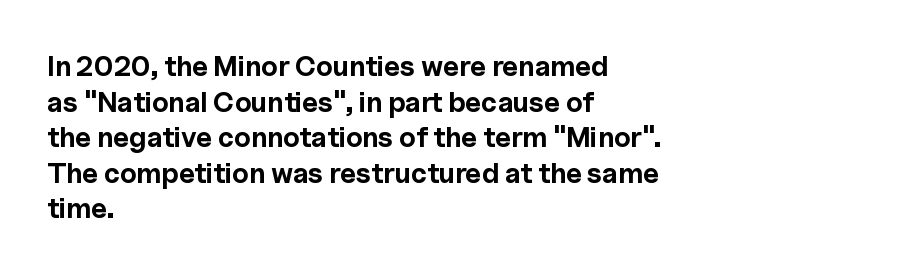
Q: Is the text bold? A: Yes.
Q: Is the text italic (slanted)? A: No, it is upright.
Q: Is the typeface a serif or a sans-serif typeface? A: Sans-serif.
Q: Is the text underlined? A: No.
Q: How is the paragraph aligned? A: Left-aligned.
Q: Is the spacing between letters normal or unusually wide? A: Normal.
Q: Is the spacing between lines tight, normal or loose? A: Normal.
Q: Width (condensed, normal, or wide)? A: Normal.
Q: x-height? A: Medium.
Q: Monospaced? A: No.
